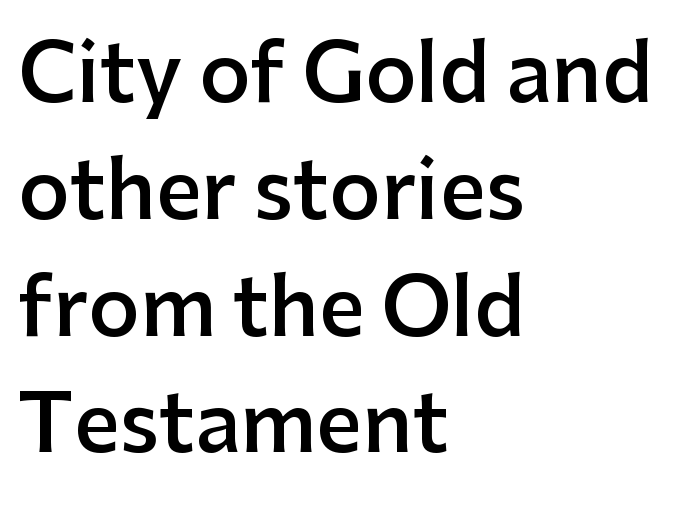
Honestly, there is no underline to notice here at all. Honestly, the row spacing looks completely unremarkable. You could not count columns in this text — the font is proportionally spaced. Notice how the passage keeps a crisp vertical edge on the left only. Observe the absence of serifs on each vertical stroke in this sample.
